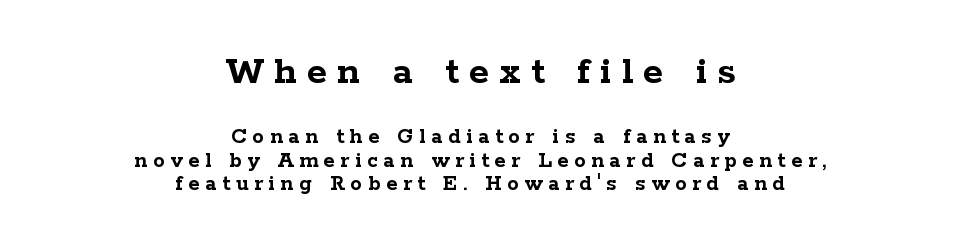
The image shows 41 px semibold, wide serif type, upright; set centered, tight line spacing (1.03x), unusually wide letter spacing (+0.25 em), not underlined; the first (top) block is 1.78x larger; low stroke contrast and a medium x-height.
